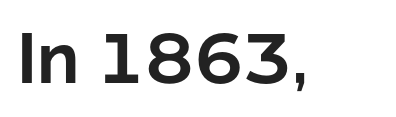
The image shows 70 px bold sans-serif type, upright; set normal letter spacing, not underlined; low stroke contrast and a medium x-height.
